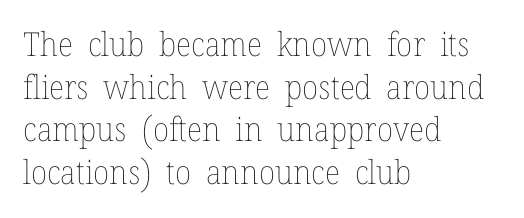
Q: Is the text bold? A: No.
Q: Is the text italic (slanted)? A: No, it is upright.
Q: Is the text underlined? A: No.
Q: How is the paragraph aligned? A: Left-aligned.
Q: Is the spacing between letters normal or unusually wide? A: Normal.
Q: Is the spacing between lines tight, normal or loose? A: Normal.
Q: Width (condensed, normal, or wide)? A: Normal.
Q: Stroke contrast? A: Low.
Q: x-height? A: Medium.
Q: Monospaced? A: No.
